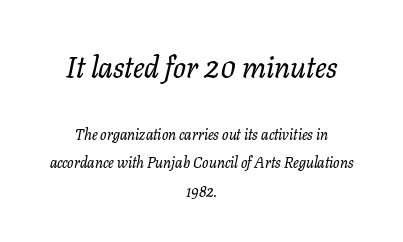
Compared with ordinary roman type, these characters are visibly tilted. Here the designer chose a conventional face with non-uniform glyph widths. A typesetter would call this zero additional tracking. Baseline-to-baseline distance is far greater than the letter height.
